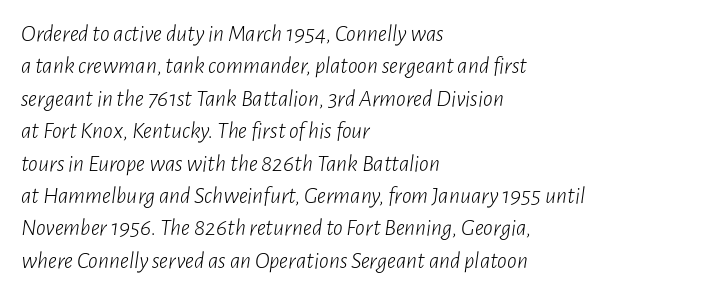
Q: Is the text bold? A: No.
Q: Is the text italic (slanted)? A: Yes, it leans right by about 7 degrees.
Q: Is the text underlined? A: No.
Q: How is the paragraph aligned? A: Left-aligned.
Q: Is the spacing between letters normal or unusually wide? A: Normal.
Q: Is the spacing between lines tight, normal or loose? A: Normal.
